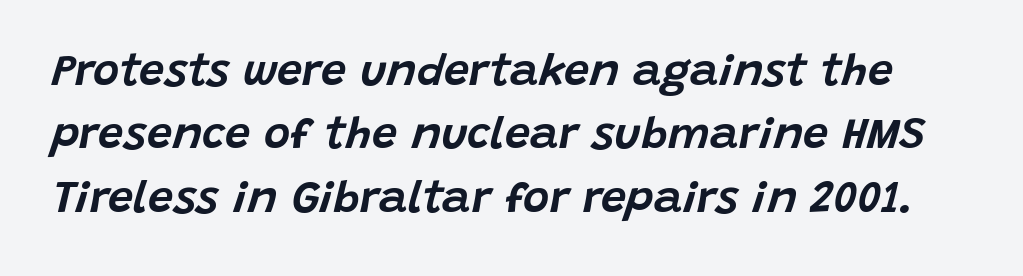
The image shows 45 px text type, italic (leaning right); set normal line spacing (1.41x), normal letter spacing, not underlined; low stroke contrast and a large x-height.
